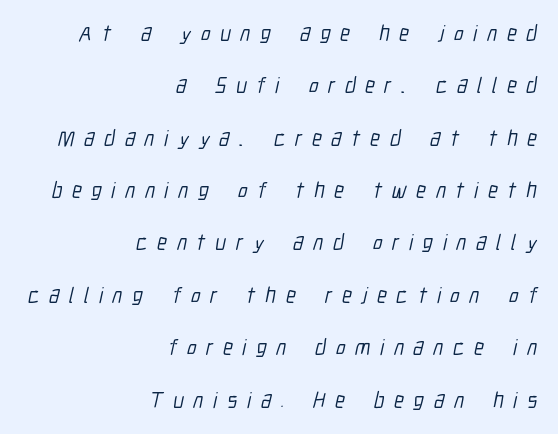
Q: Is the text underlined? A: No.
Q: How is the paragraph aligned? A: Right-aligned.
Q: Is the spacing between letters normal or unusually wide? A: Unusually wide.
Q: Is the spacing between lines tight, normal or loose? A: Loose.
